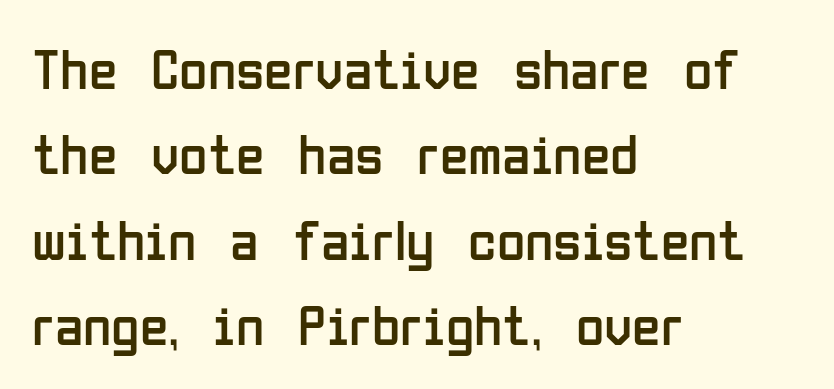
{"serif": "no", "italic": "no", "bold": "no", "weight": "regular", "width": "condensed", "stroke_contrast": "low", "x_height": "medium", "monospaced": "no", "underline": "no", "align": "left", "line_spacing": "normal", "line_spacing_ratio": 1.47, "letter_spacing": "normal", "letter_spacing_em": 0.0, "glyph_px": 58}
